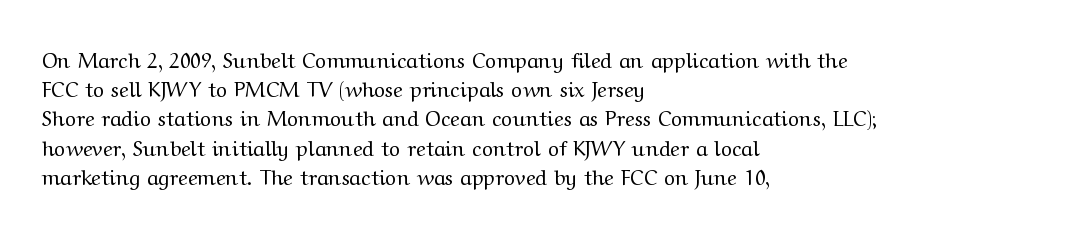
Tracking here is standard; glyphs follow each other at the usual distance. Heft: none added — not bold. These lines are set flush left with a ragged right edge. The letters stand straight up with perfectly vertical stems. Has an underline been added? It has not.
